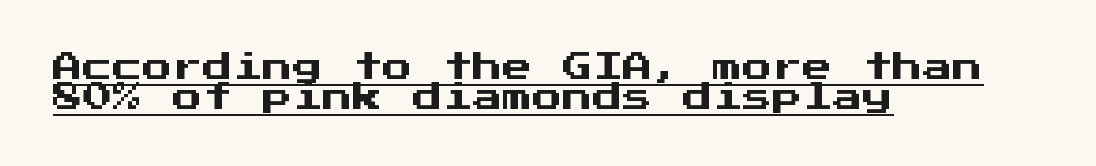
{"serif": "no", "italic": "no", "width": "normal", "stroke_contrast": "medium", "x_height": "medium", "monospaced": "yes", "underline": "yes", "align": "left", "line_spacing": "tight", "line_spacing_ratio": 0.99, "letter_spacing": "normal", "letter_spacing_em": 0.0, "glyph_px": 30}
